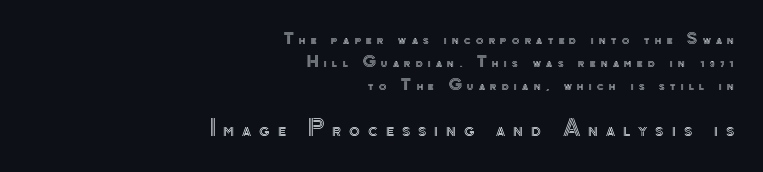
This rendering features lettering with no underline. Between one letter and the next there's a generous, obvious gap. The text block is weighted toward the right margin, trailing off unevenly leftward. Horizontal bands of white between lines are of average thickness. The second block has been scaled up relative to the first.
